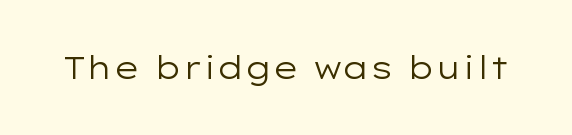
{"serif": "no", "italic": "no", "bold": "no", "weight": "regular", "width": "wide", "stroke_contrast": "low", "x_height": "medium", "monospaced": "no", "underline": "no", "letter_spacing": "normal", "letter_spacing_em": 0.0, "glyph_px": 31}
